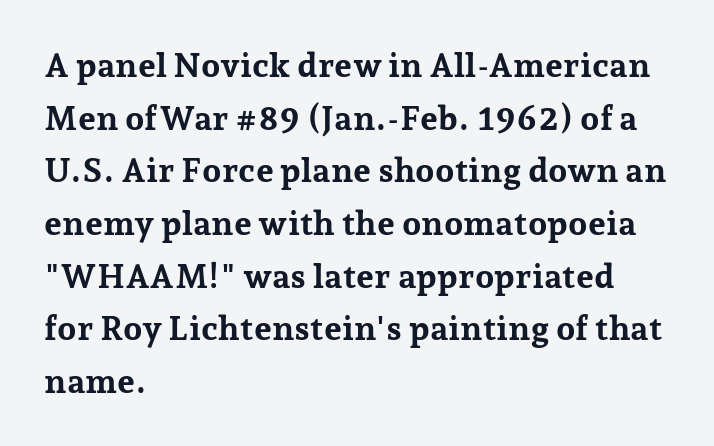
Q: Is the text bold? A: Yes.
Q: Is the text italic (slanted)? A: No, it is upright.
Q: Is the typeface a serif or a sans-serif typeface? A: Serif.
Q: Is the text underlined? A: No.
Q: How is the paragraph aligned? A: Left-aligned.
Q: Is the spacing between letters normal or unusually wide? A: Normal.
Q: Is the spacing between lines tight, normal or loose? A: Normal.
Q: Width (condensed, normal, or wide)? A: Normal.
Q: Stroke contrast? A: Low.
Q: x-height? A: Medium.
Q: Monospaced? A: No.
